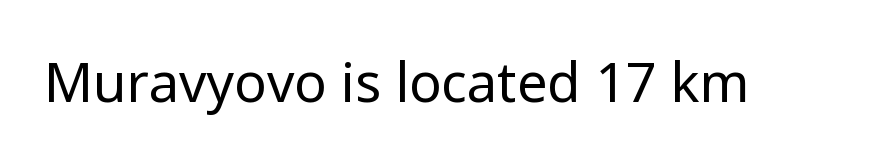
{"serif": "no", "italic": "no", "bold": "no", "weight": "regular", "width": "normal", "stroke_contrast": "low", "x_height": "medium", "monospaced": "no", "underline": "no", "letter_spacing": "normal", "letter_spacing_em": 0.0, "glyph_px": 54}
